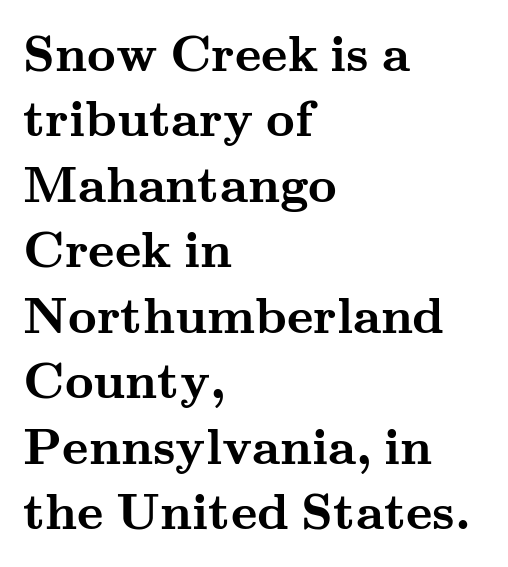
The image shows 50 px semibold, wide serif type, upright; set left-aligned, normal line spacing (1.31x), normal letter spacing, not underlined; medium stroke contrast and a small x-height.
